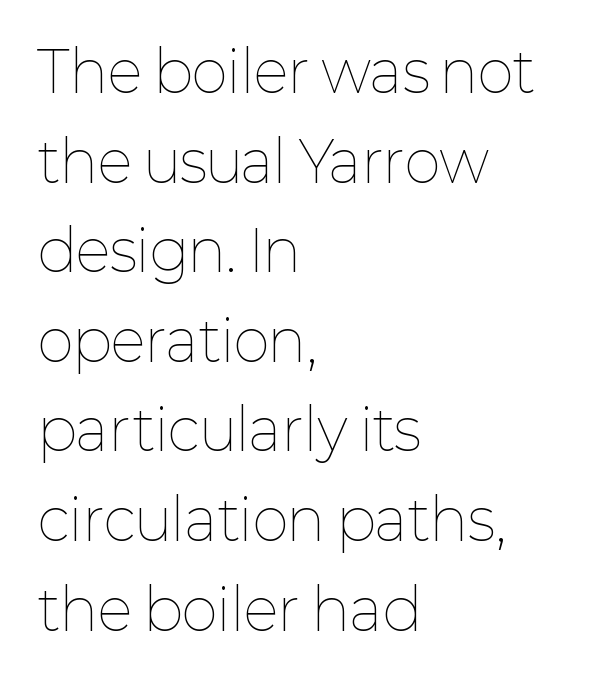
Q: Is the text bold? A: No.
Q: Is the text italic (slanted)? A: No, it is upright.
Q: Is the text underlined? A: No.
Q: How is the paragraph aligned? A: Left-aligned.
Q: Is the spacing between letters normal or unusually wide? A: Normal.
Q: Is the spacing between lines tight, normal or loose? A: Normal.
Q: Width (condensed, normal, or wide)? A: Normal.
Q: Stroke contrast? A: Low.
Q: x-height? A: Medium.
Q: Monospaced? A: No.
